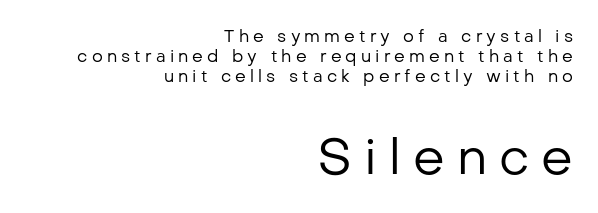
Is the block centered? No — it sits flush against the right margin. These lines were composed using upright roman letters. The rendering uses natural spacing where letterforms have individual widths. Compared with typical body copy, the letter spacing here is much looser.
